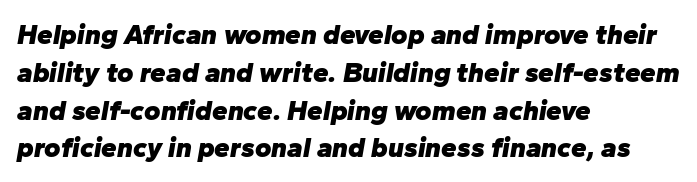
{"italic": "yes", "lean": "right", "slant_degrees": 10, "bold": "yes", "weight": "heavy", "width": "normal", "stroke_contrast": "low", "x_height": "medium", "monospaced": "no", "underline": "no", "align": "left", "line_spacing": "normal", "line_spacing_ratio": 1.35, "letter_spacing": "normal", "letter_spacing_em": 0.0, "glyph_px": 28}
